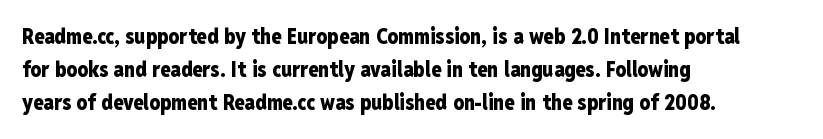
Weight check: bold — yes, fully. This rendering features lettering with no underline. This is the regular roman posture of the typeface. Is there much room between lines? A standard amount, neither cramped nor airy. No extra tracking has been applied to these lines. The rag falls on the right side of this text block.
